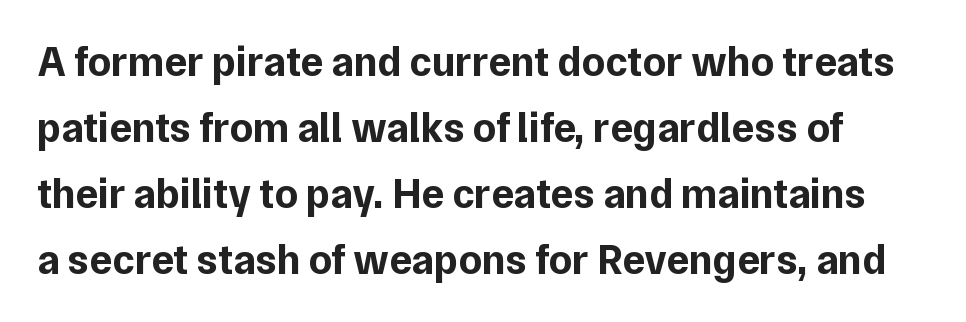
Q: Is the text bold? A: Yes.
Q: Is the text italic (slanted)? A: No, it is upright.
Q: Is the typeface a serif or a sans-serif typeface? A: Sans-serif.
Q: Is the text underlined? A: No.
Q: Is the spacing between letters normal or unusually wide? A: Normal.
Q: Is the spacing between lines tight, normal or loose? A: Normal.
Q: Width (condensed, normal, or wide)? A: Normal.
Q: Stroke contrast? A: Low.
Q: x-height? A: Medium.
Q: Monospaced? A: No.
